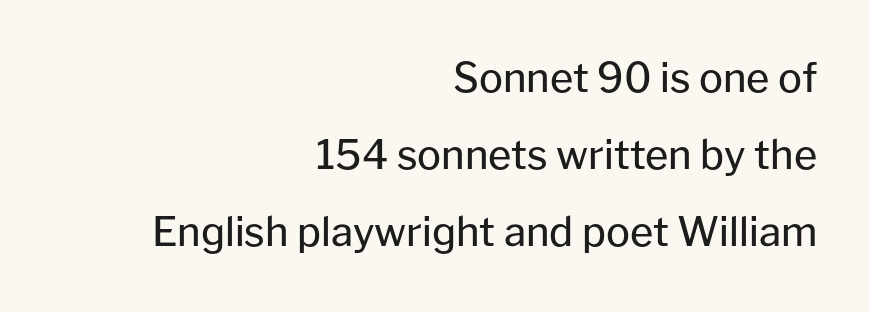
The image shows 40 px regular-weight sans-serif type, upright; set right-aligned, loose line spacing (1.93x), normal letter spacing, not underlined; low stroke contrast and a medium x-height.
